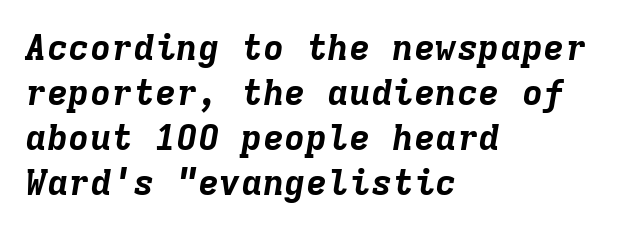
Q: Is the text bold? A: Yes.
Q: Is the text italic (slanted)? A: Yes, it leans right by about 9 degrees.
Q: Is the text underlined? A: No.
Q: How is the paragraph aligned? A: Left-aligned.
Q: Is the spacing between letters normal or unusually wide? A: Normal.
Q: Is the spacing between lines tight, normal or loose? A: Normal.
Q: Width (condensed, normal, or wide)? A: Normal.
Q: Stroke contrast? A: Low.
Q: x-height? A: Medium.
Q: Monospaced? A: Yes.
